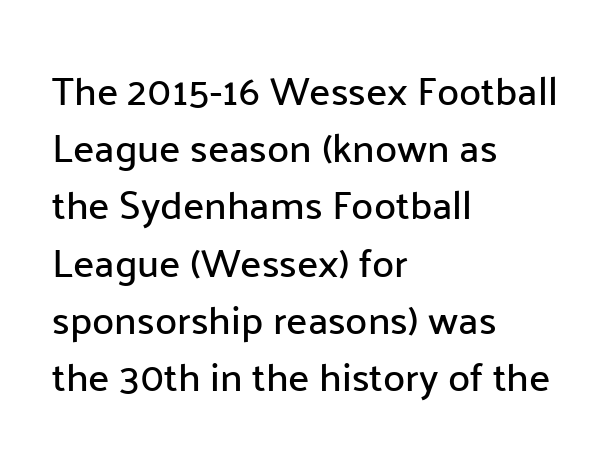
{"serif": "no", "italic": "no", "width": "normal", "stroke_contrast": "low", "x_height": "medium", "monospaced": "no", "underline": "no", "align": "left", "line_spacing": "normal", "line_spacing_ratio": 1.43, "letter_spacing": "normal", "letter_spacing_em": 0.0, "glyph_px": 40}
